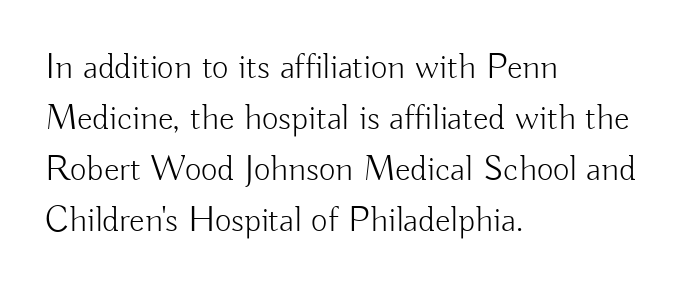
Q: Is the text bold? A: No.
Q: Is the text italic (slanted)? A: No, it is upright.
Q: Is the typeface a serif or a sans-serif typeface? A: Sans-serif.
Q: Is the text underlined? A: No.
Q: How is the paragraph aligned? A: Left-aligned.
Q: Is the spacing between letters normal or unusually wide? A: Normal.
Q: Is the spacing between lines tight, normal or loose? A: Normal.
Q: Width (condensed, normal, or wide)? A: Normal.
Q: Stroke contrast? A: Low.
Q: x-height? A: Small.
Q: Monospaced? A: No.
